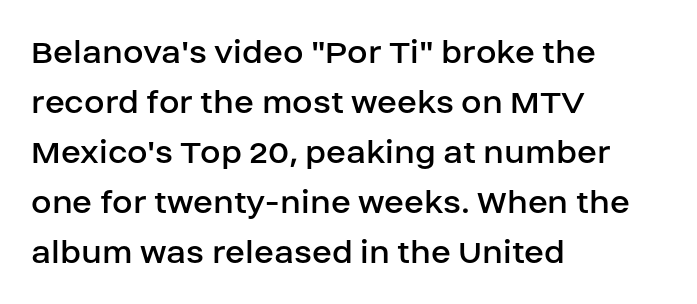
{"serif": "no", "italic": "no", "bold": "no", "weight": "regular", "width": "normal", "stroke_contrast": "low", "x_height": "large", "monospaced": "no", "underline": "no", "align": "left", "line_spacing": "normal", "line_spacing_ratio": 1.35, "letter_spacing": "normal", "letter_spacing_em": 0.0, "glyph_px": 37}
